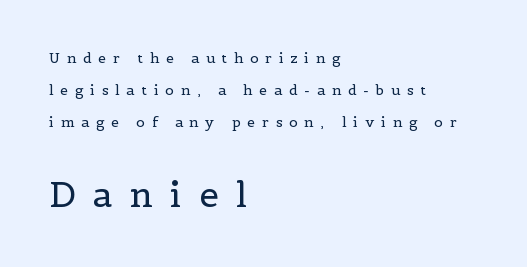
{"serif": "yes", "italic": "no", "bold": "no", "weight": "regular", "width": "normal", "x_height": "medium", "monospaced": "no", "underline": "no", "align": "left", "line_spacing": "loose", "line_spacing_ratio": 2.27, "letter_spacing": "wide", "letter_spacing_em": 0.49, "larger_block": "second", "size_ratio": 2.5, "glyph_px": 35}
